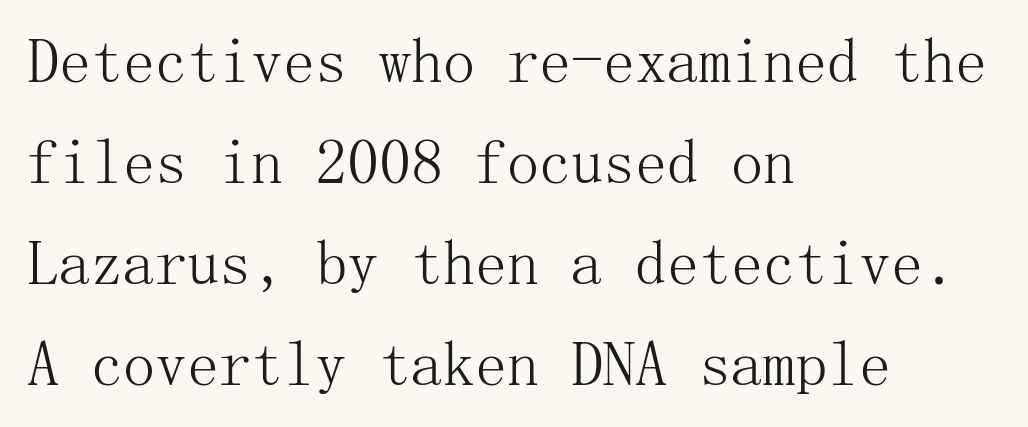
The baseline area is clear. If you drew a ruler down the left edge, every line would touch it. The type is set solid horizontally, with unmodified tracking. Letters have the restrained weight of plain body copy at most. Reading down the column, the eye jumps a familiar distance to each next line.
